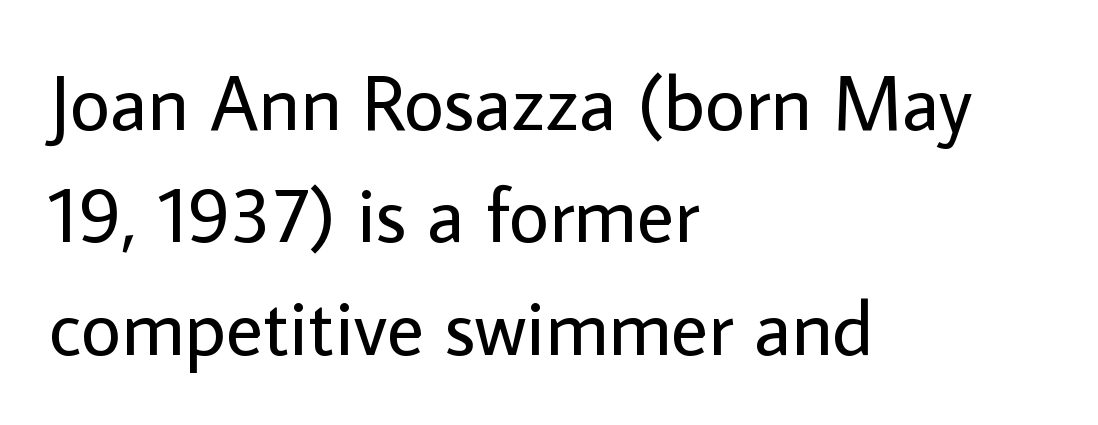
No feet cap the strokes, marking this as sans-serif type. Nobody touched the tracking dial on this one. The rag falls on the right side of this text block. Is this a fixed-width face? No — the glyphs have proportional, varying widths.
